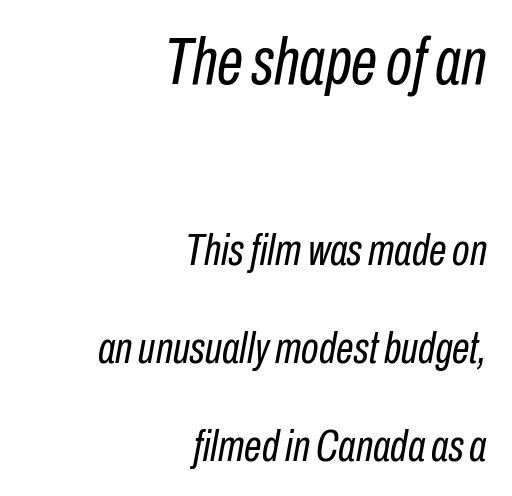
{"italic": "yes", "lean": "right", "slant_degrees": 10, "bold": "no", "weight": "regular", "width": "condensed", "stroke_contrast": "low", "x_height": "medium", "monospaced": "no", "underline": "no", "align": "right", "line_spacing": "loose", "line_spacing_ratio": 2.18, "letter_spacing": "normal", "letter_spacing_em": 0.0, "larger_block": "first", "size_ratio": 1.49, "glyph_px": 67}
